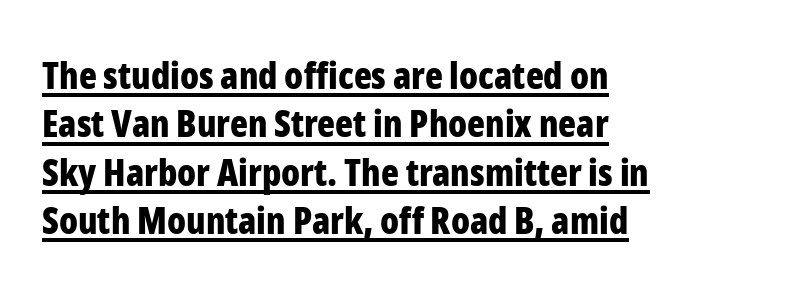
{"serif": "no", "italic": "no", "bold": "yes", "weight": "bold", "width": "condensed", "stroke_contrast": "low", "x_height": "medium", "monospaced": "no", "underline": "yes", "align": "left", "line_spacing": "normal", "line_spacing_ratio": 1.31, "letter_spacing": "normal", "letter_spacing_em": 0.0, "glyph_px": 37}
